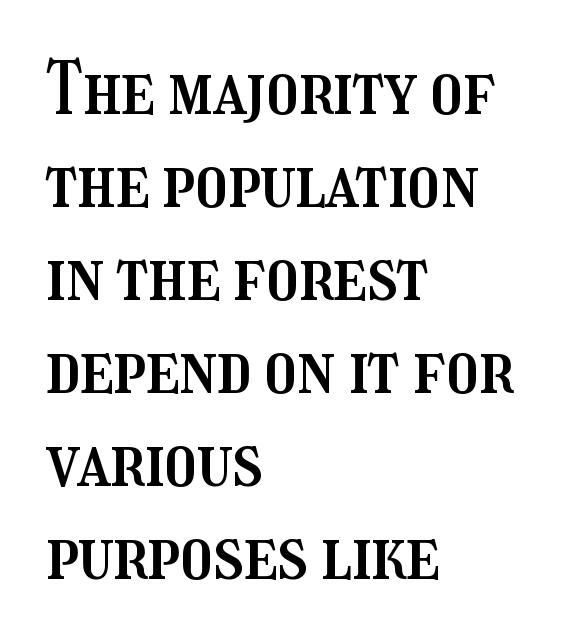
{"italic": "no", "width": "condensed", "stroke_contrast": "medium", "x_height": "medium", "monospaced": "no", "underline": "no", "align": "left", "line_spacing": "normal", "line_spacing_ratio": 1.31, "letter_spacing": "normal", "letter_spacing_em": 0.0, "glyph_px": 71}
